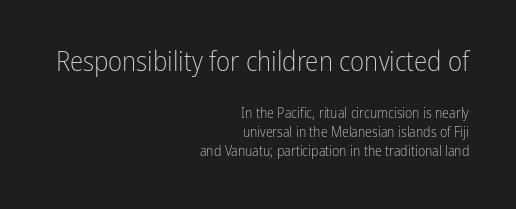
Each new line begins a customary step beneath the previous one. What stands out about the letter spacing? Nothing — it is the standard amount. A quiet, ordinary-to-light weight characterises the typeface. Right-aligned paragraph, ragged on the left.
